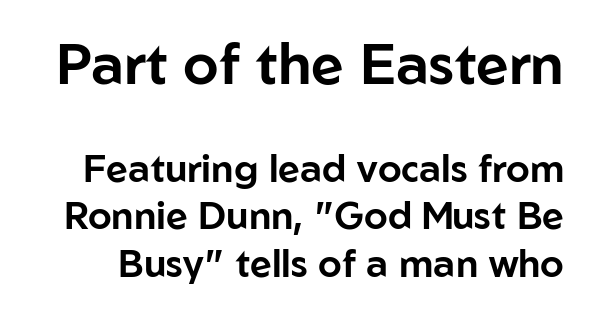
Q: Is the text italic (slanted)? A: No, it is upright.
Q: Is the typeface a serif or a sans-serif typeface? A: Sans-serif.
Q: Is the text underlined? A: No.
Q: Is the spacing between letters normal or unusually wide? A: Normal.
Q: Is the spacing between lines tight, normal or loose? A: Normal.
Q: Which block of text is set in a larger size, the first (top) or the second (bottom)? A: The first (top) one.
Q: Width (condensed, normal, or wide)? A: Normal.
Q: Stroke contrast? A: Low.
Q: x-height? A: Medium.
Q: Monospaced? A: No.
